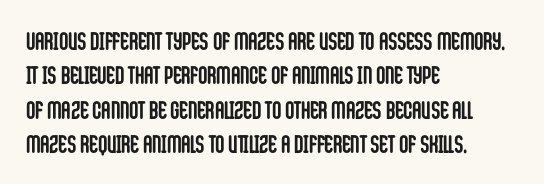
The image shows 25 px bold type, upright; set left-aligned, normal line spacing (1.38x), normal letter spacing, not underlined.
